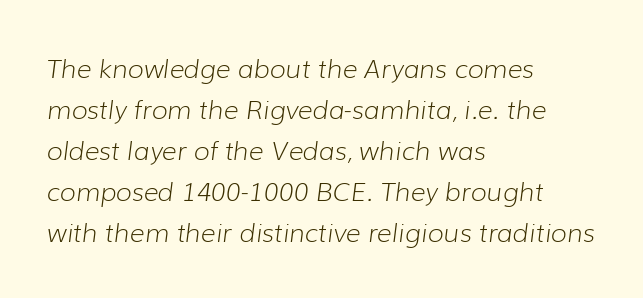
Q: Is the text bold? A: No.
Q: Is the text italic (slanted)? A: Yes, it leans right by about 7 degrees.
Q: Is the text underlined? A: No.
Q: How is the paragraph aligned? A: Left-aligned.
Q: Is the spacing between letters normal or unusually wide? A: Normal.
Q: Is the spacing between lines tight, normal or loose? A: Normal.
